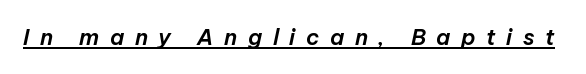
The image shows 22 px text type, italic (leaning right); set unusually wide letter spacing (+0.48 em), underlined.
